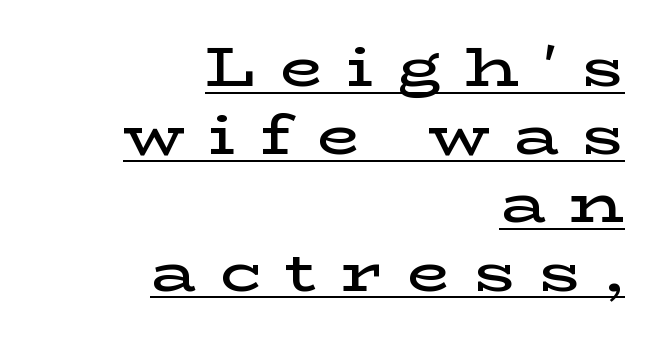
These lines are rendered in a variable-pitch font. A flush-right, rag-left setting is used for this passage. Display-style spreading of the glyphs; the letterfit is very open. The lettering holds an erect, upright posture throughout. A bit beefed up — I'd call it semibold rather than bold. A rule runs beneath these lines of type.
